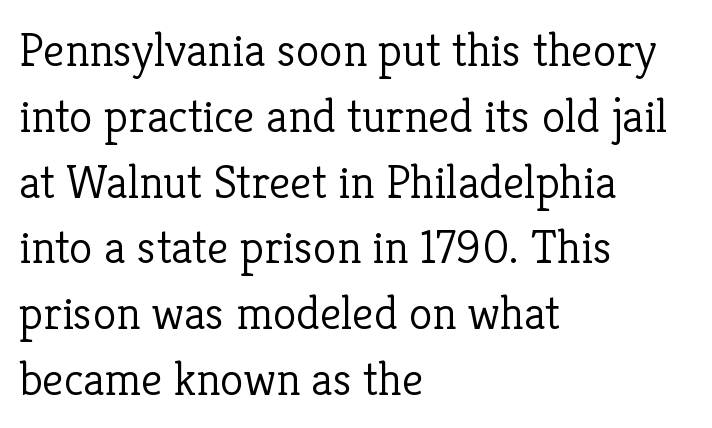
The image shows 48 px light serif type, upright; set left-aligned, normal line spacing (1.37x), normal letter spacing, not underlined; low stroke contrast and a medium x-height.
